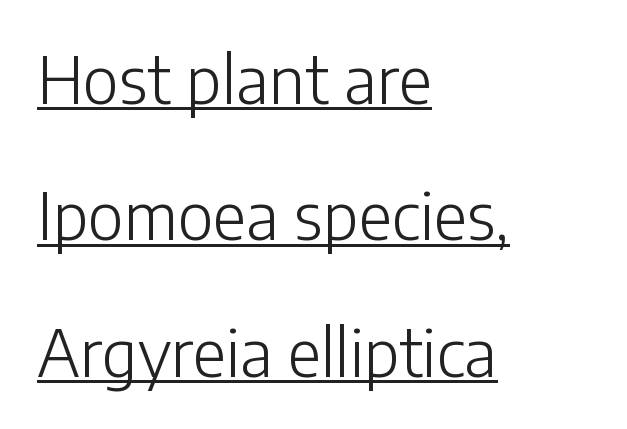
The image shows 65 px light sans-serif type, upright; set left-aligned, loose line spacing (2.1x), normal letter spacing, underlined; low stroke contrast and a medium x-height.
